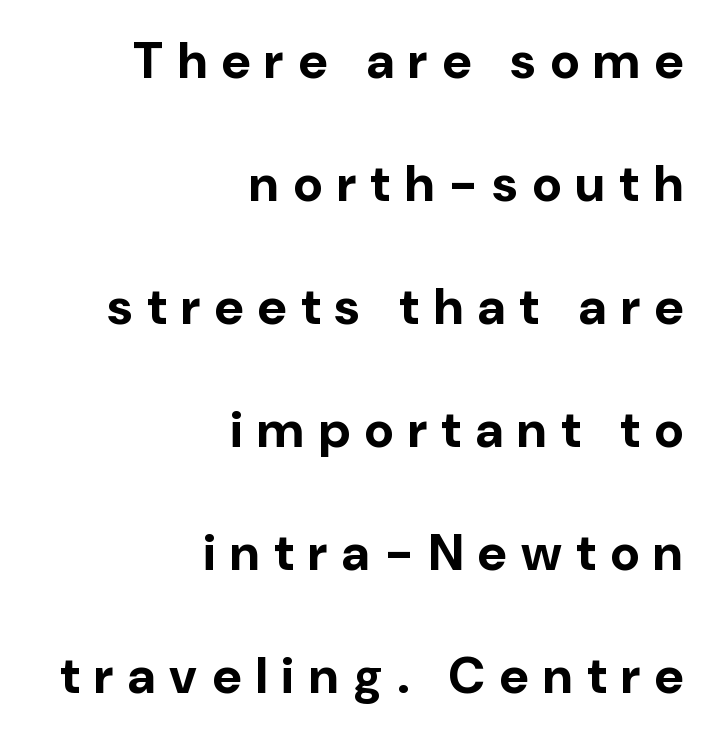
One glance says open: line gaps are wider than usual. Layout note: lines flush right. Characters remain perfectly vertical along every line. Typographic density is high because the face is bold. Is this a fixed-width face? No — the glyphs have proportional, varying widths.
